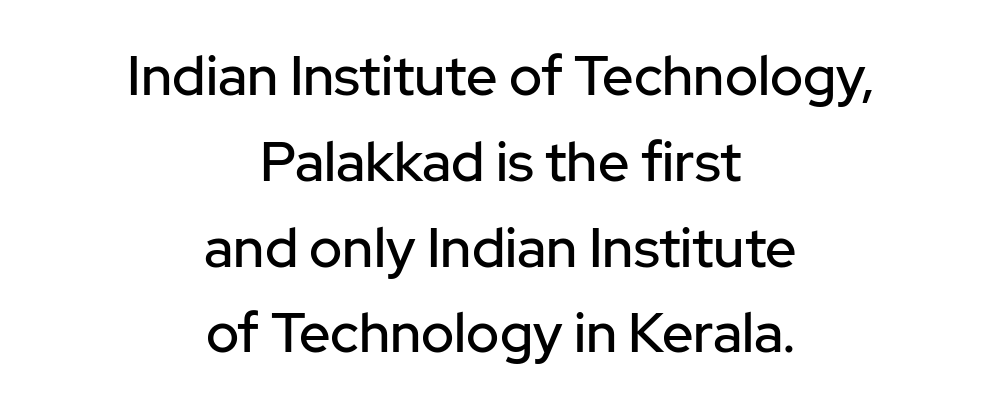
Q: Is the text italic (slanted)? A: No, it is upright.
Q: Is the typeface a serif or a sans-serif typeface? A: Sans-serif.
Q: Is the text underlined? A: No.
Q: How is the paragraph aligned? A: Centered.
Q: Is the spacing between letters normal or unusually wide? A: Normal.
Q: Is the spacing between lines tight, normal or loose? A: Normal.
Q: Width (condensed, normal, or wide)? A: Normal.
Q: Stroke contrast? A: Low.
Q: x-height? A: Medium.
Q: Monospaced? A: No.
